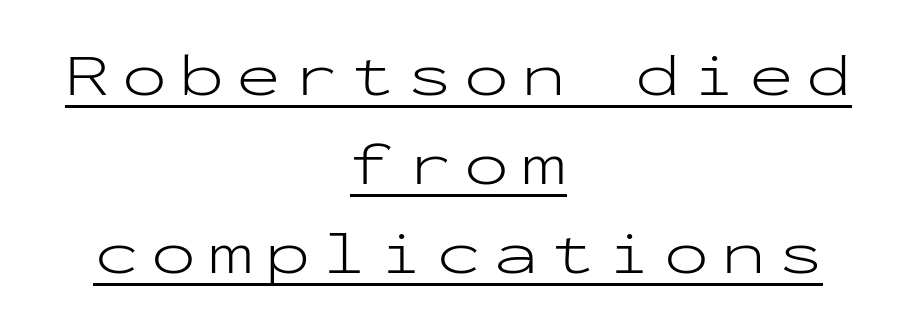
Q: Is the text bold? A: No.
Q: Is the text italic (slanted)? A: No, it is upright.
Q: Is the typeface a serif or a sans-serif typeface? A: Sans-serif.
Q: Is the text underlined? A: Yes.
Q: How is the paragraph aligned? A: Centered.
Q: Is the spacing between letters normal or unusually wide? A: Unusually wide.
Q: Is the spacing between lines tight, normal or loose? A: Normal.
Q: Width (condensed, normal, or wide)? A: Wide.
Q: Stroke contrast? A: Low.
Q: x-height? A: Medium.
Q: Monospaced? A: Yes.
